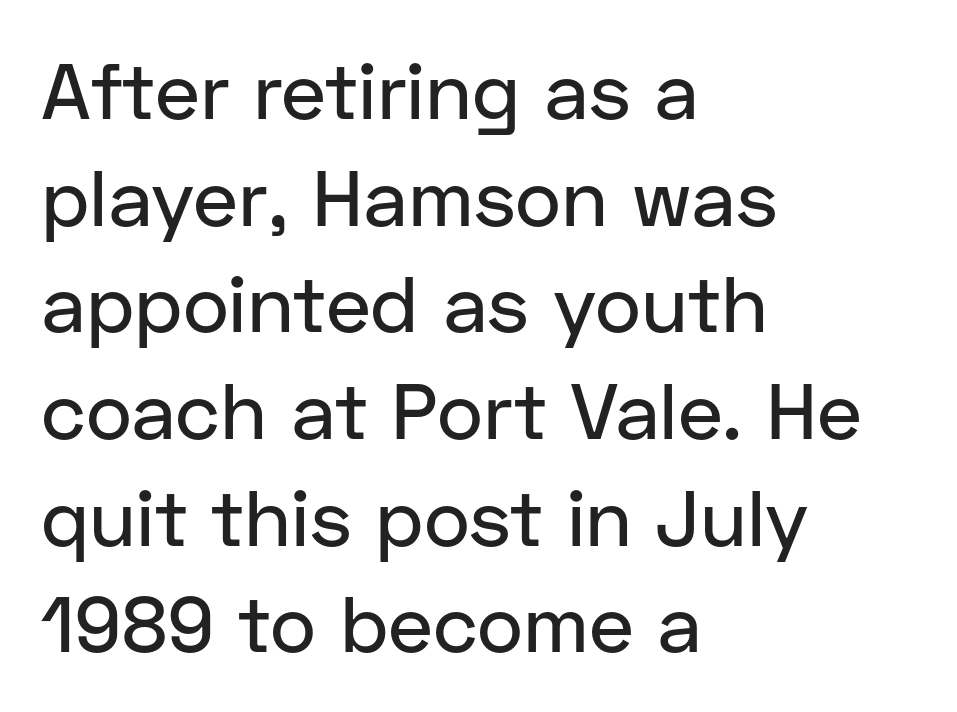
Q: Is the text italic (slanted)? A: No, it is upright.
Q: Is the typeface a serif or a sans-serif typeface? A: Sans-serif.
Q: Is the text underlined? A: No.
Q: How is the paragraph aligned? A: Left-aligned.
Q: Is the spacing between letters normal or unusually wide? A: Normal.
Q: Is the spacing between lines tight, normal or loose? A: Normal.
Q: Width (condensed, normal, or wide)? A: Normal.
Q: Stroke contrast? A: Low.
Q: x-height? A: Medium.
Q: Monospaced? A: No.
